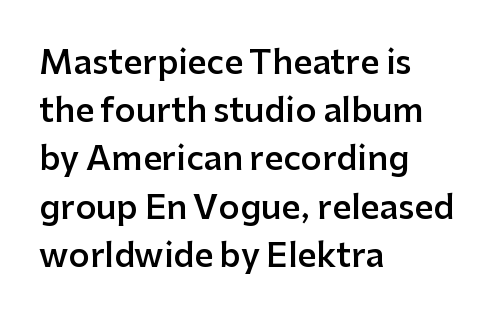
The image shows 33 px semibold sans-serif type, upright; set left-aligned, normal line spacing (1.46x), normal letter spacing, not underlined; low stroke contrast and a medium x-height.
